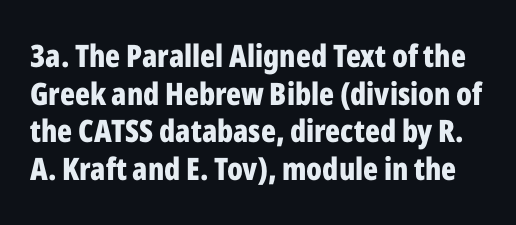
Q: Is the text bold? A: Yes.
Q: Is the text italic (slanted)? A: No, it is upright.
Q: Is the typeface a serif or a sans-serif typeface? A: Sans-serif.
Q: Is the text underlined? A: No.
Q: Is the spacing between letters normal or unusually wide? A: Normal.
Q: Width (condensed, normal, or wide)? A: Condensed.
Q: Stroke contrast? A: Low.
Q: x-height? A: Medium.
Q: Monospaced? A: No.
